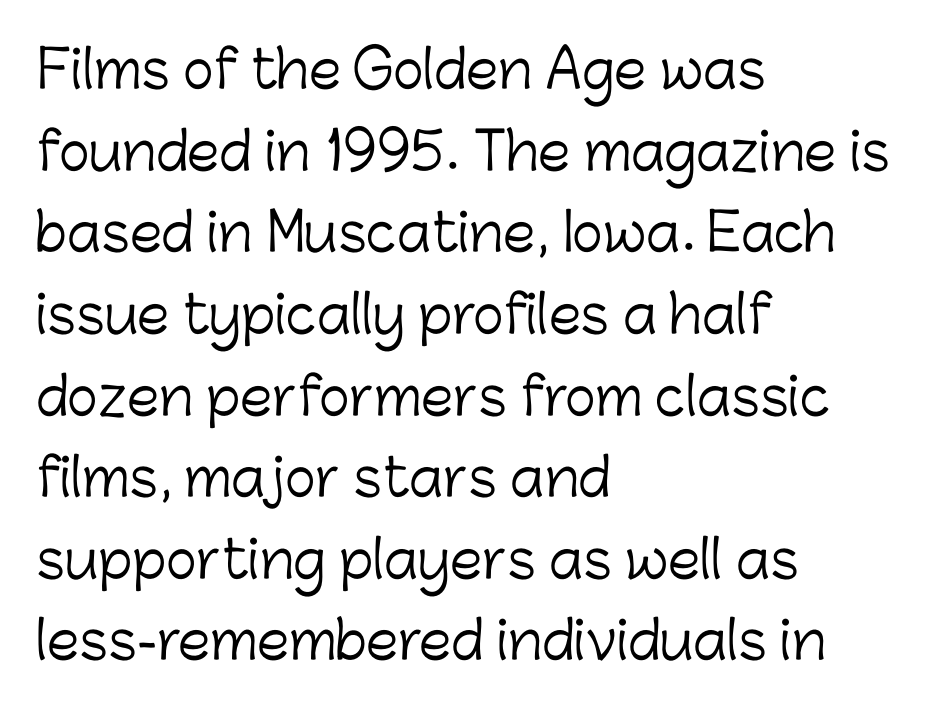
{"serif": "no", "italic": "no", "bold": "no", "weight": "light", "width": "normal", "stroke_contrast": "low", "x_height": "medium", "monospaced": "no", "underline": "no", "align": "left", "line_spacing": "normal", "line_spacing_ratio": 1.57, "letter_spacing": "normal", "letter_spacing_em": 0.0, "glyph_px": 52}
